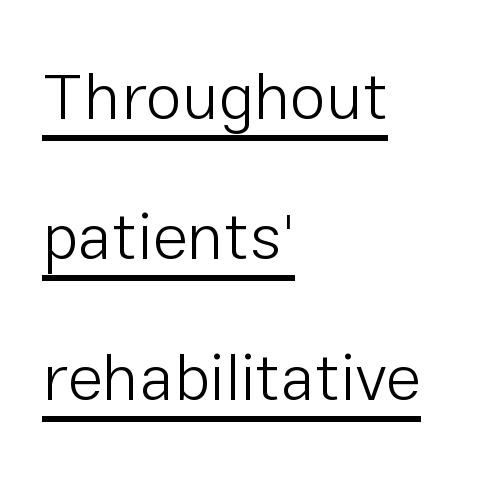
Q: Is the text bold? A: No.
Q: Is the text italic (slanted)? A: No, it is upright.
Q: Is the typeface a serif or a sans-serif typeface? A: Sans-serif.
Q: Is the text underlined? A: Yes.
Q: How is the paragraph aligned? A: Left-aligned.
Q: Is the spacing between letters normal or unusually wide? A: Normal.
Q: Is the spacing between lines tight, normal or loose? A: Loose.
Q: Width (condensed, normal, or wide)? A: Normal.
Q: Stroke contrast? A: Low.
Q: x-height? A: Medium.
Q: Monospaced? A: No.
